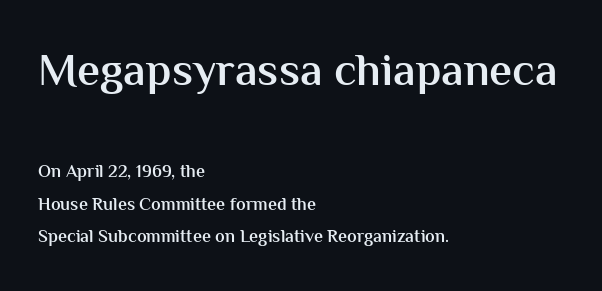
The image shows 46 px semibold sans-serif type, upright; set left-aligned, line spacing 1.81x, normal letter spacing, not underlined; the first (top) block is 2.56x larger; medium stroke contrast and a medium x-height.
